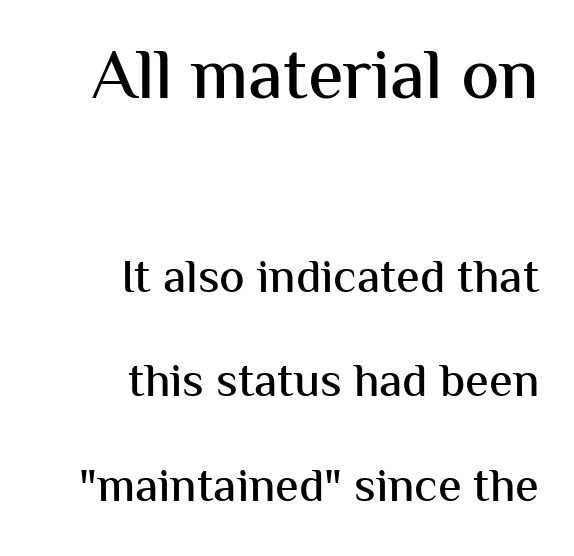
Q: Is the text italic (slanted)? A: No, it is upright.
Q: Is the typeface a serif or a sans-serif typeface? A: Sans-serif.
Q: Is the text underlined? A: No.
Q: How is the paragraph aligned? A: Right-aligned.
Q: Is the spacing between letters normal or unusually wide? A: Normal.
Q: Is the spacing between lines tight, normal or loose? A: Loose.
Q: Which block of text is set in a larger size, the first (top) or the second (bottom)? A: The first (top) one.
Q: Width (condensed, normal, or wide)? A: Normal.
Q: Stroke contrast? A: Medium.
Q: x-height? A: Medium.
Q: Monospaced? A: No.
